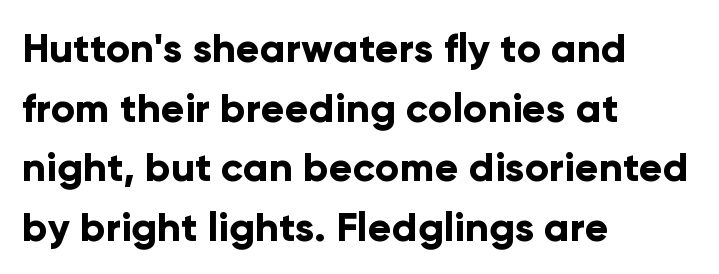
{"serif": "no", "italic": "no", "bold": "yes", "weight": "bold", "width": "normal", "stroke_contrast": "low", "x_height": "medium", "monospaced": "no", "underline": "no", "align": "left", "line_spacing": "normal", "line_spacing_ratio": 1.49, "letter_spacing": "normal", "letter_spacing_em": 0.0, "glyph_px": 40}
